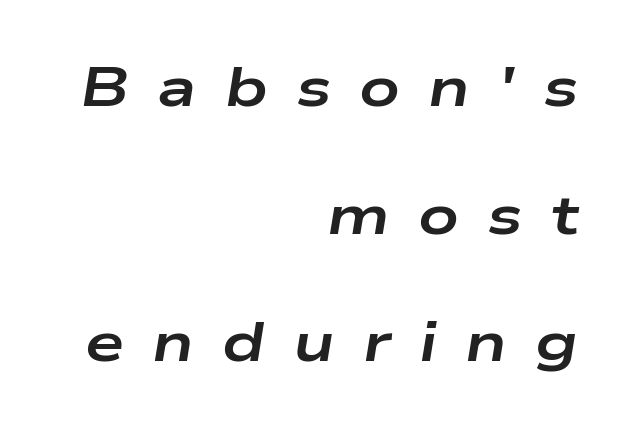
The image shows 56 px bold, wide type, italic (leaning right); set right-aligned, loose line spacing (2.28x), unusually wide letter spacing (+0.5 em), not underlined; low stroke contrast and a medium x-height.
